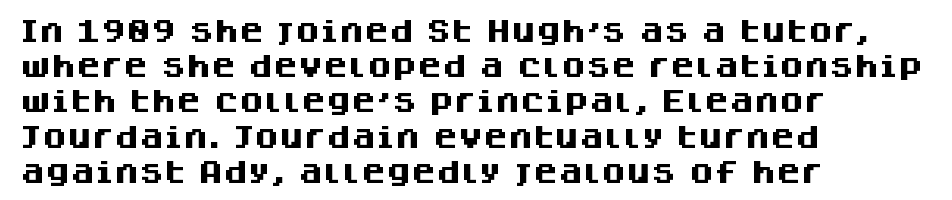
{"italic": "no", "bold": "yes", "underline": "no", "align": "left", "line_spacing": "normal", "line_spacing_ratio": 1.41, "letter_spacing": "normal", "letter_spacing_em": 0.0, "glyph_px": 25}
